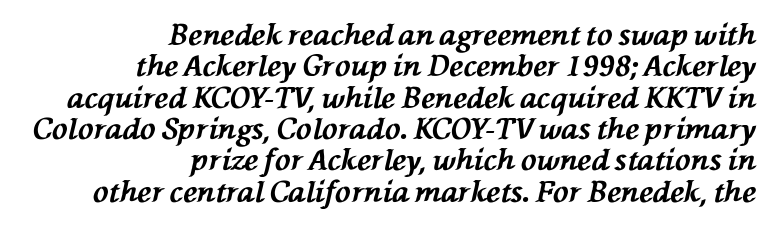
{"italic": "yes", "lean": "left", "slant_degrees": 76, "bold": "yes", "weight": "bold", "width": "normal", "stroke_contrast": "medium", "x_height": "medium", "monospaced": "no", "underline": "no", "align": "right", "line_spacing": "tight", "line_spacing_ratio": 1.08, "letter_spacing": "normal", "letter_spacing_em": 0.0, "glyph_px": 29}
